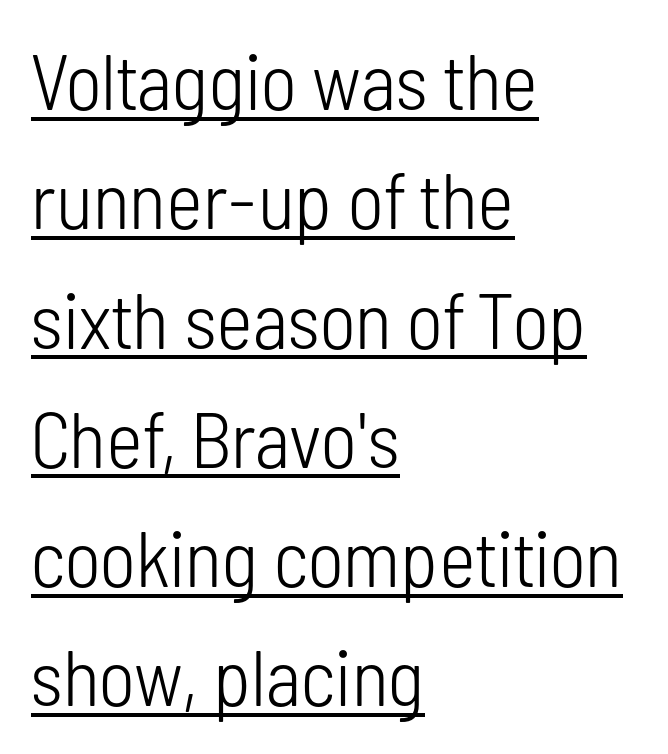
{"serif": "no", "italic": "no", "bold": "no", "weight": "light", "width": "condensed", "stroke_contrast": "low", "x_height": "medium", "monospaced": "no", "underline": "yes", "align": "left", "line_spacing": "normal", "line_spacing_ratio": 1.51, "letter_spacing": "normal", "letter_spacing_em": 0.0, "glyph_px": 79}
